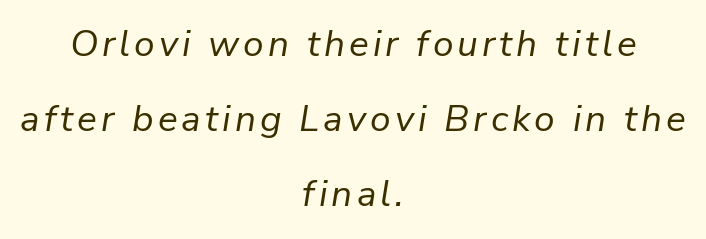
The image shows 37 px regular-weight type, italic (leaning right); set centered, loose line spacing (2.03x), not underlined; low stroke contrast and a medium x-height.
